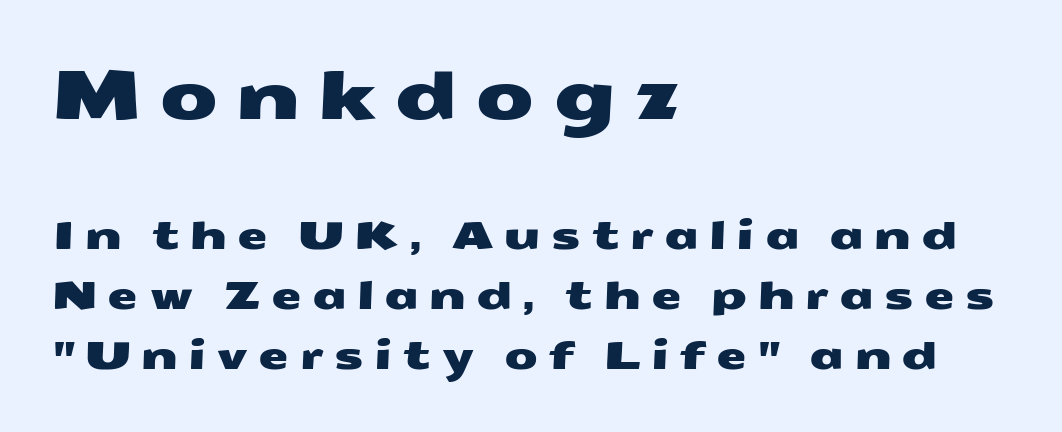
Q: Is the typeface a serif or a sans-serif typeface? A: Sans-serif.
Q: Is the text underlined? A: No.
Q: How is the paragraph aligned? A: Left-aligned.
Q: Is the spacing between letters normal or unusually wide? A: Unusually wide.
Q: Is the spacing between lines tight, normal or loose? A: Normal.
Q: Which block of text is set in a larger size, the first (top) or the second (bottom)? A: The first (top) one.
Q: Width (condensed, normal, or wide)? A: Wide.
Q: Stroke contrast? A: Medium.
Q: x-height? A: Medium.
Q: Monospaced? A: No.
